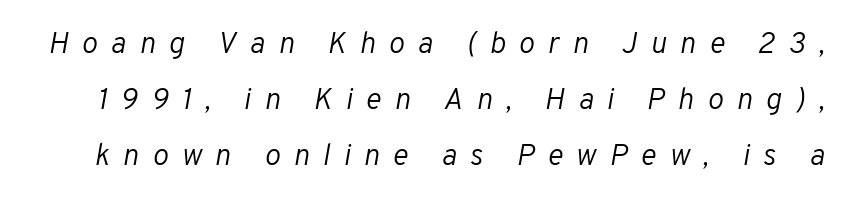
The image shows 30 px light type, italic (leaning right); set line spacing 1.86x, unusually wide letter spacing (+0.44 em), not underlined; low stroke contrast and a medium x-height.
